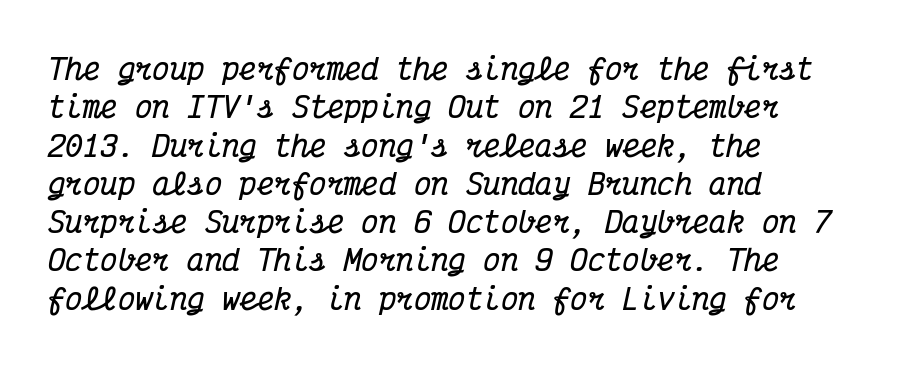
Note the uniform advance width — an 'i' takes as much space as an 'm'. The passage shown leans; its letterforms are oblique. Layout note: lines flush left. Caption: bold face, heavy strokes. Small tapered or slab feet sit at the stroke ends, so this counts as serif. How would I describe the line gaps? Plain and ordinary.
